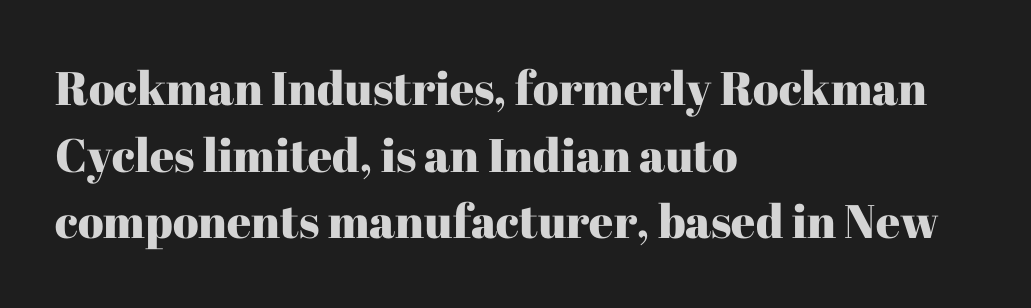
The image shows 47 px serif type, upright; set left-aligned, normal line spacing (1.42x), normal letter spacing, not underlined; high stroke contrast and a medium x-height.
